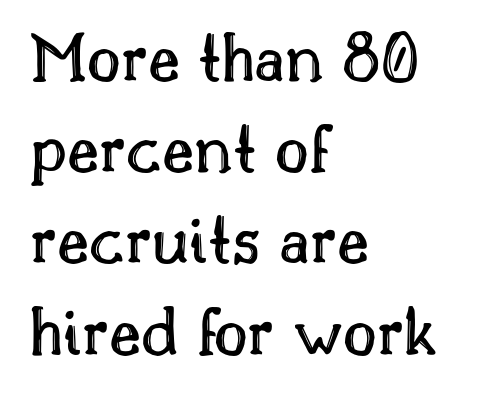
Q: Is the text italic (slanted)? A: No, it is upright.
Q: Is the text underlined? A: No.
Q: How is the paragraph aligned? A: Left-aligned.
Q: Is the spacing between letters normal or unusually wide? A: Normal.
Q: Is the spacing between lines tight, normal or loose? A: Normal.
Q: Width (condensed, normal, or wide)? A: Normal.
Q: x-height? A: Small.
Q: Monospaced? A: No.
